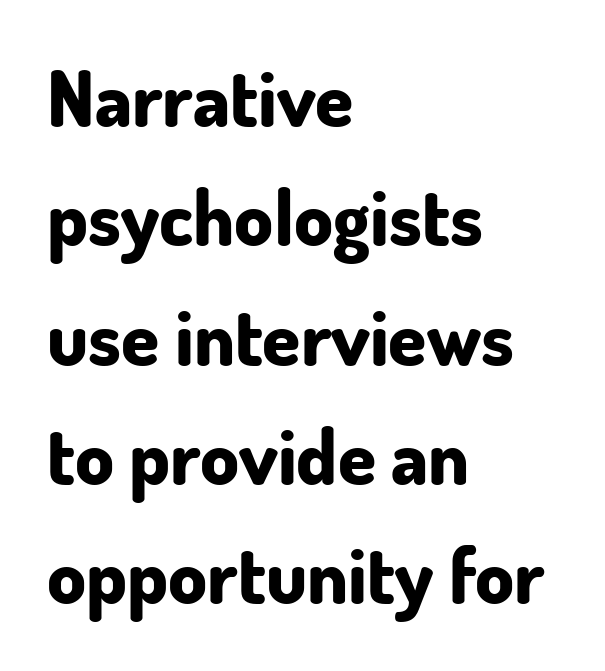
{"serif": "no", "italic": "no", "bold": "yes", "weight": "bold", "width": "normal", "stroke_contrast": "low", "x_height": "small", "monospaced": "no", "underline": "no", "align": "left", "line_spacing": "normal", "line_spacing_ratio": 1.55, "letter_spacing": "normal", "letter_spacing_em": 0.0, "glyph_px": 77}
